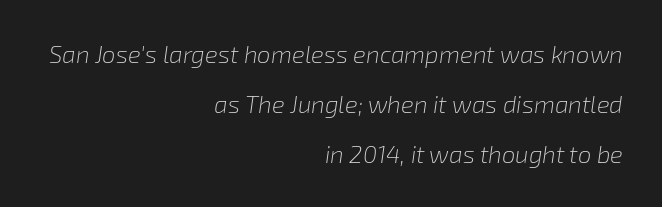
The image shows 24 px text type, italic (leaning right); set right-aligned, loose line spacing (2.08x), normal letter spacing, not underlined.
